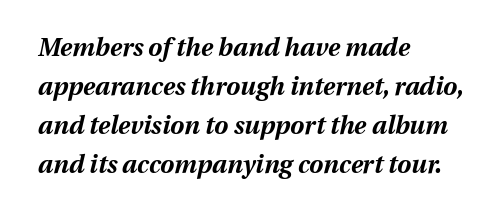
Q: Is the text bold? A: Yes.
Q: Is the text italic (slanted)? A: Yes, it leans right by about 13 degrees.
Q: Is the text underlined? A: No.
Q: How is the paragraph aligned? A: Left-aligned.
Q: Is the spacing between letters normal or unusually wide? A: Normal.
Q: Is the spacing between lines tight, normal or loose? A: Normal.
